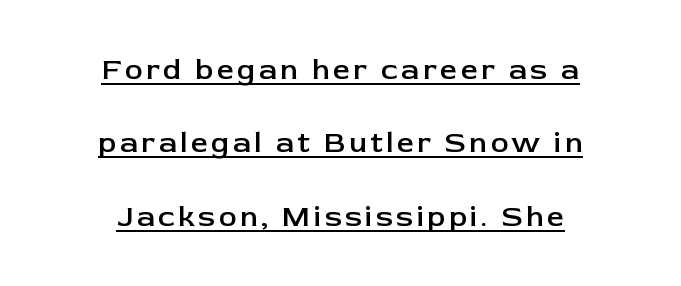
{"serif": "no", "italic": "no", "bold": "semi", "weight": "semibold", "width": "normal", "stroke_contrast": "low", "x_height": "medium", "monospaced": "no", "underline": "yes", "align": "center", "line_spacing": "loose", "line_spacing_ratio": 2.45, "glyph_px": 30}
